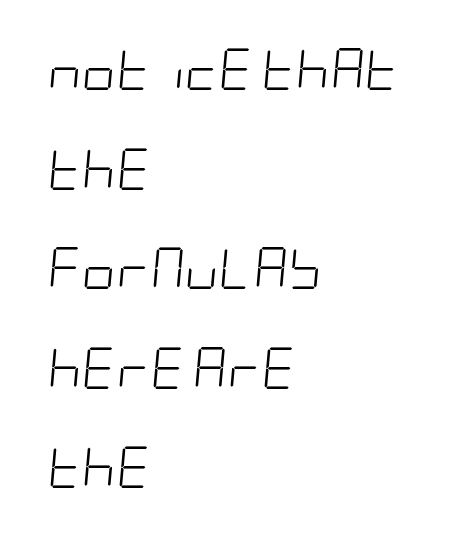
The typesetter chose a ragged-right arrangement here. Weight: not bold — regular or lighter. Letter spacing: default. In terms of leading, this rendering errs on the spacious side. The string is rendered with underlining switched off. Yep, that's italic — everything's leaning.
